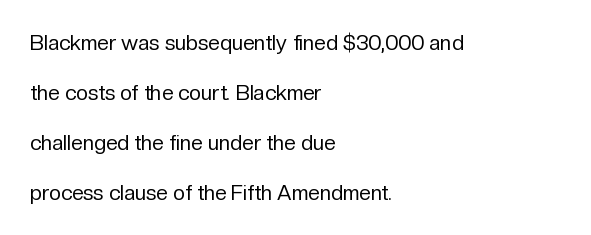
Words appear dense and cohesive because spacing is normal. Style check: upright. This sample trades compactness for vertical openness between lines. This rendering features lettering with no underline.
